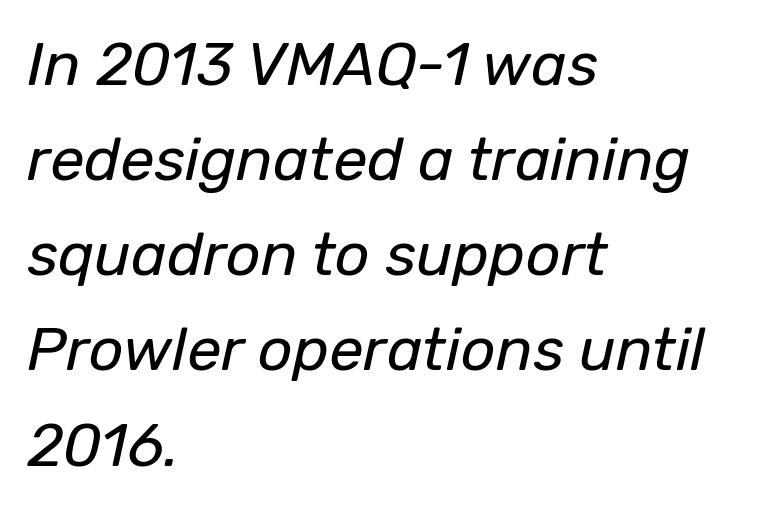
Spacing between characters is what you'd get straight out of the box. Each new line begins a customary step beneath the previous one. Typeset ragged right — the left edge is the straight one. Proportional: the letters do not fall into vertical columns. Underline: absent. This is oblique type, the kind used for emphasis or titles.
